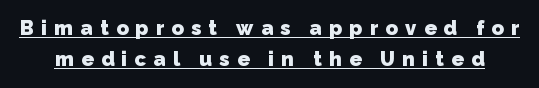
These lines have a slow, spaced-out rhythm from letter to letter. Honestly, the underline is the first thing you notice here. The leading is moderate, giving the passage an even texture. Every letter is thick-stroked: bold, no question.
